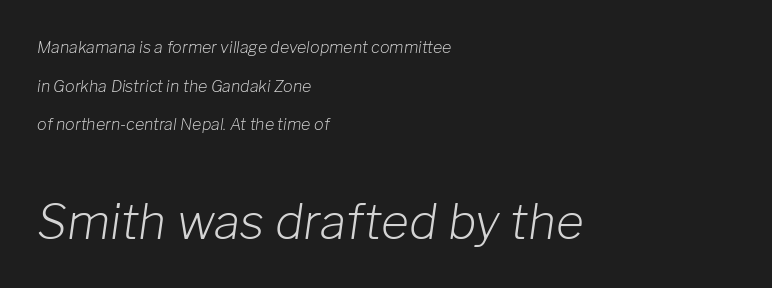
The specimen omits any rule beneath the text block's lines. Looks like regular typesetting: each glyph gets only the width it needs. When letters slant like this, we call the style italic. The ragged edge is on the right, which tells us the setting is flush left.
